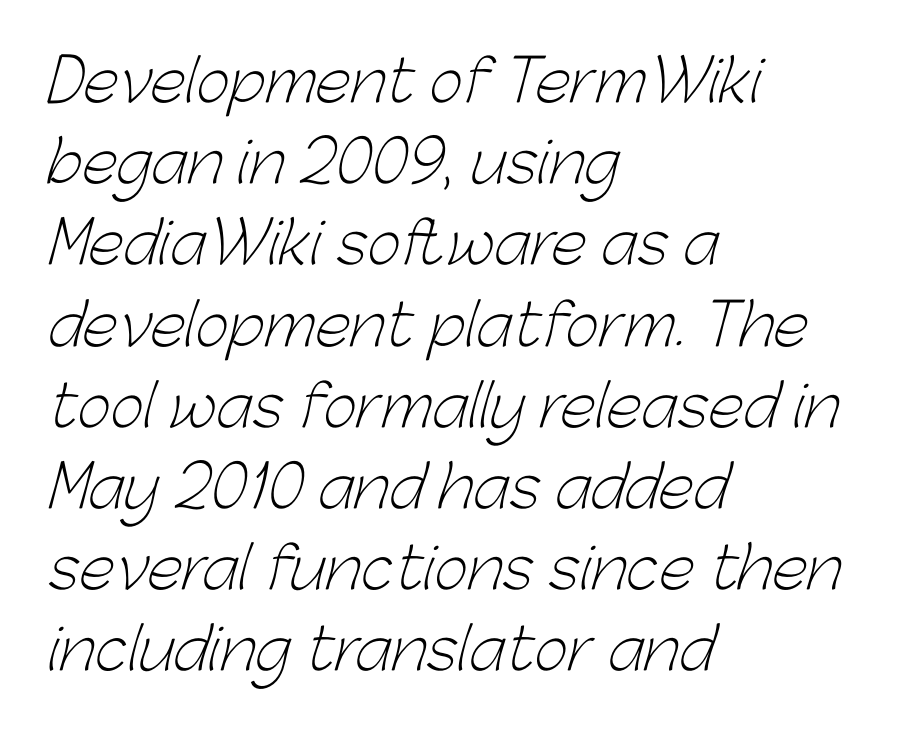
{"serif": "no", "bold": "no", "weight": "light", "width": "normal", "stroke_contrast": "low", "x_height": "medium", "monospaced": "no", "underline": "no", "align": "left", "line_spacing": "normal", "line_spacing_ratio": 1.4, "letter_spacing": "normal", "letter_spacing_em": 0.0, "glyph_px": 58}
